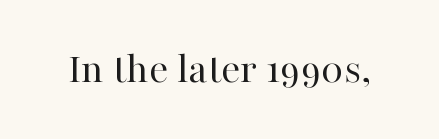
Nobody touched the tracking dial on this one. Proportional: the letters do not fall into vertical columns. The string is rendered with underlining switched off. The typeface has the unassuming heft of standard copy or less.
